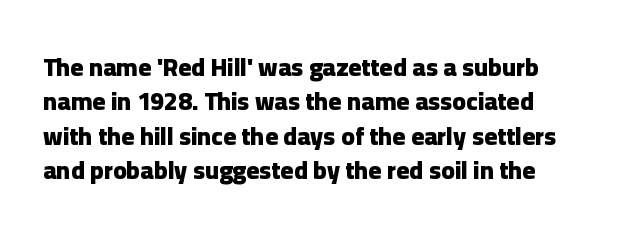
Plain, unruled lines of type. The tracking reads as untouched default to a designer's eye. Strong, thick strokes mark this as bold type. Posture: vertical. Does the leading feel generous? No, just average.
